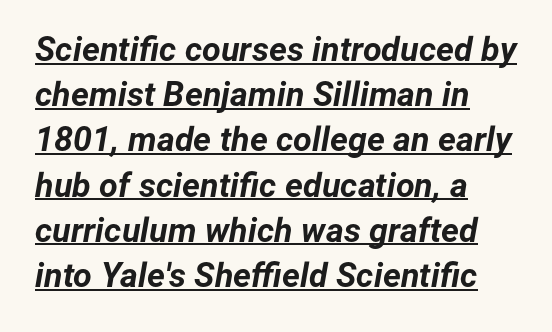
These lines stack with their left ends in a neat column. The face used here appears with an underline applied. Regular leading. These lines carry a lot of weight — the face is fully bold.
